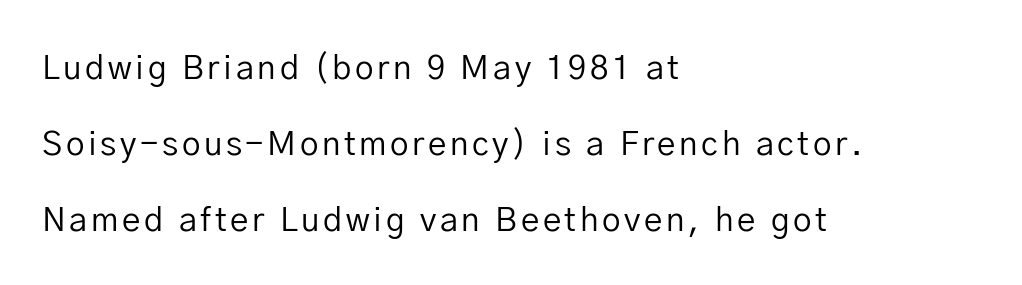
Q: Is the text bold? A: No.
Q: Is the text italic (slanted)? A: No, it is upright.
Q: Is the typeface a serif or a sans-serif typeface? A: Sans-serif.
Q: Is the text underlined? A: No.
Q: How is the paragraph aligned? A: Left-aligned.
Q: Is the spacing between lines tight, normal or loose? A: Loose.
Q: Width (condensed, normal, or wide)? A: Normal.
Q: Stroke contrast? A: Low.
Q: x-height? A: Medium.
Q: Monospaced? A: No.
